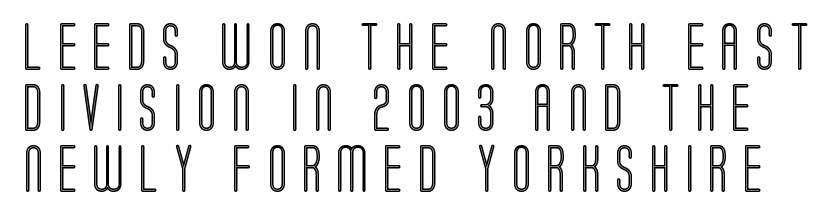
The image shows 47 px condensed type, upright; set normal line spacing (1.3x), unusually wide letter spacing (+0.31 em), not underlined; a large x-height.
